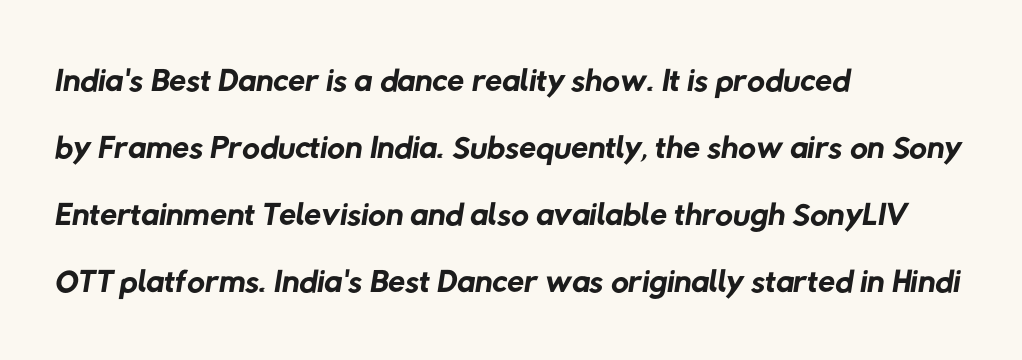
Q: Is the text bold? A: No.
Q: Is the typeface a serif or a sans-serif typeface? A: Sans-serif.
Q: Is the text underlined? A: No.
Q: How is the paragraph aligned? A: Left-aligned.
Q: Is the spacing between letters normal or unusually wide? A: Normal.
Q: Is the spacing between lines tight, normal or loose? A: Normal.
Q: Width (condensed, normal, or wide)? A: Normal.
Q: Stroke contrast? A: Low.
Q: x-height? A: Medium.
Q: Monospaced? A: No.
